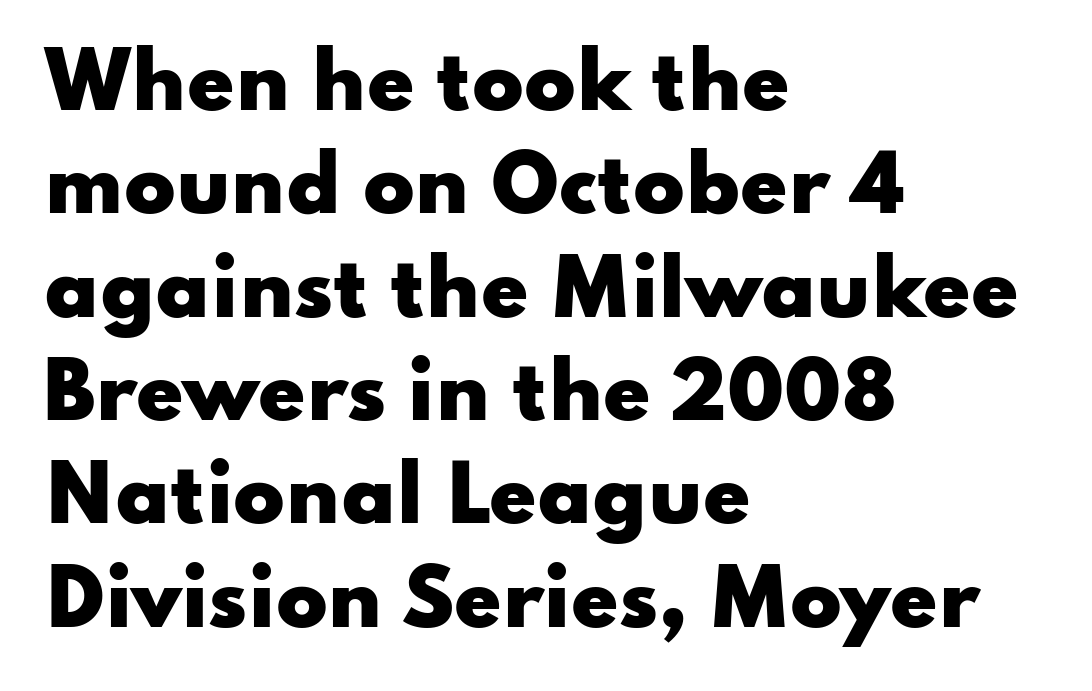
The image shows 76 px heavy, wide sans-serif type, upright; set left-aligned, normal line spacing (1.36x), normal letter spacing, not underlined; low stroke contrast and a small x-height.
